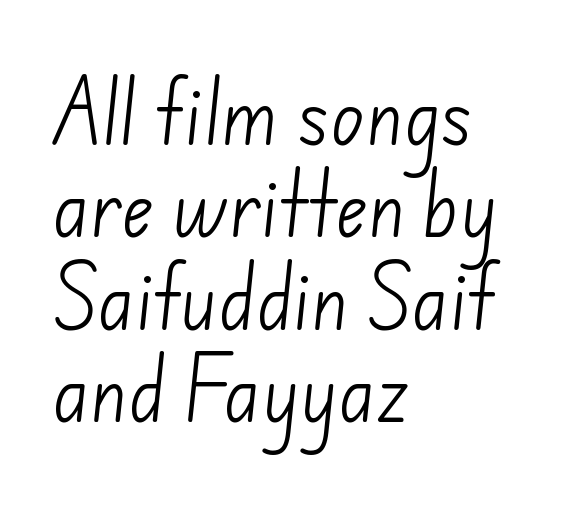
{"serif": "no", "bold": "no", "weight": "light", "width": "normal", "stroke_contrast": "low", "x_height": "small", "monospaced": "no", "underline": "no", "align": "left", "line_spacing": "normal", "line_spacing_ratio": 1.32, "letter_spacing": "normal", "letter_spacing_em": 0.0, "glyph_px": 70}
